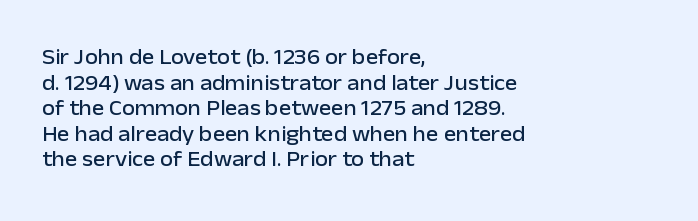
{"italic": "no", "underline": "no", "align": "left", "line_spacing_ratio": 1.22, "letter_spacing": "normal", "letter_spacing_em": 0.0, "glyph_px": 21}
